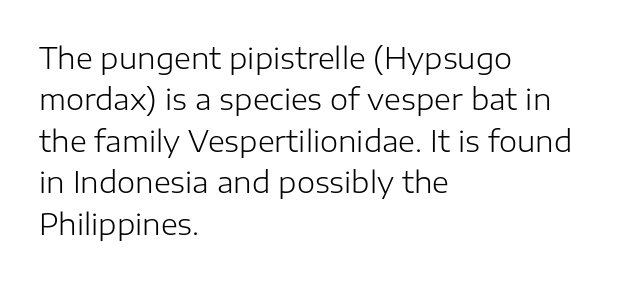
{"serif": "no", "italic": "no", "bold": "no", "weight": "light", "width": "normal", "stroke_contrast": "low", "x_height": "medium", "monospaced": "no", "underline": "no", "align": "left", "line_spacing": "normal", "line_spacing_ratio": 1.43, "letter_spacing": "normal", "letter_spacing_em": 0.0, "glyph_px": 29}
